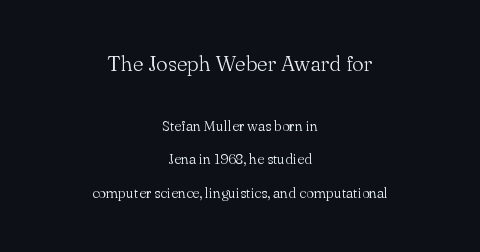
This is roman type, the default non-slanted kind. Of the two passages, the one on top uses the larger point size. Default kerning and tracking; the words read as compact shapes. Counters stay open thanks to moderate or lighter strokes. These lines stand farther apart than default settings would place them. Lines of text with bare space underneath.
